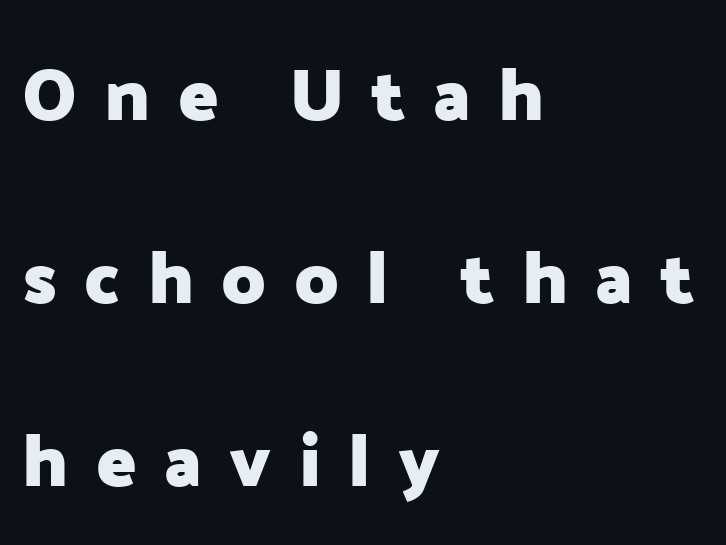
The image shows 74 px heavy sans-serif type, upright; set left-aligned, loose line spacing (2.47x), unusually wide letter spacing (+0.37 em), not underlined; low stroke contrast and a medium x-height.
